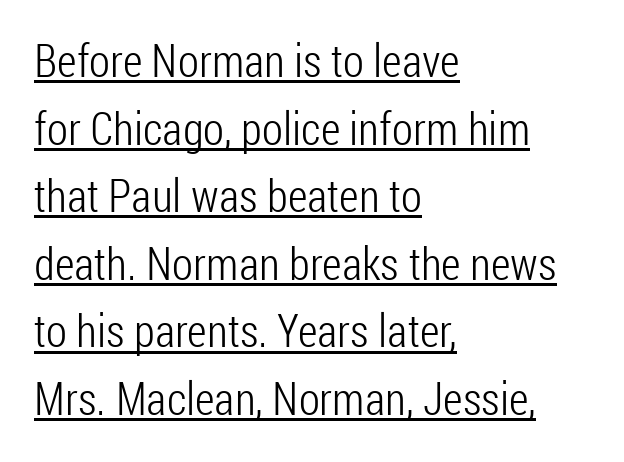
The image shows 46 px light, condensed sans-serif type, upright; set left-aligned, normal line spacing (1.47x), normal letter spacing, underlined; low stroke contrast and a medium x-height.
